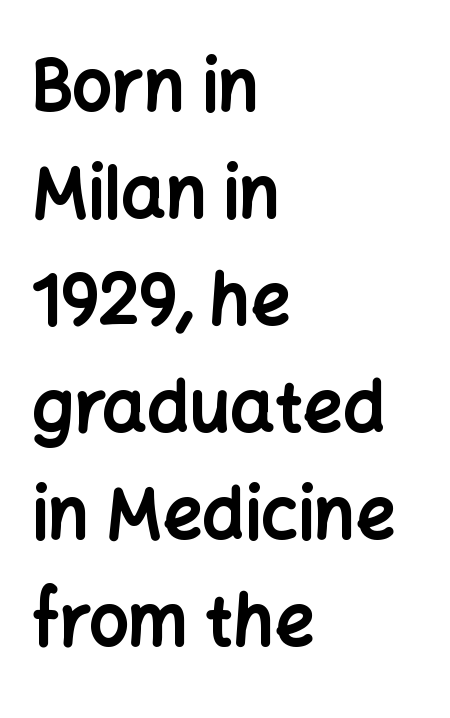
Q: Is the text bold? A: Yes.
Q: Is the text italic (slanted)? A: No, it is upright.
Q: Is the typeface a serif or a sans-serif typeface? A: Sans-serif.
Q: Is the text underlined? A: No.
Q: How is the paragraph aligned? A: Left-aligned.
Q: Is the spacing between letters normal or unusually wide? A: Normal.
Q: Is the spacing between lines tight, normal or loose? A: Normal.
Q: Width (condensed, normal, or wide)? A: Normal.
Q: Stroke contrast? A: Low.
Q: x-height? A: Medium.
Q: Monospaced? A: No.
